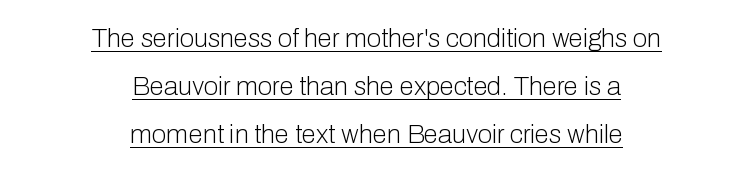
It's the straight-up-and-down kind of type. Beneath each row of characters lies a ruled line. One-word summary of the alignment: center. Nothing unusual about the tracking: characters are spaced as the font intends. Summary of weight: not heavy and not bold.
